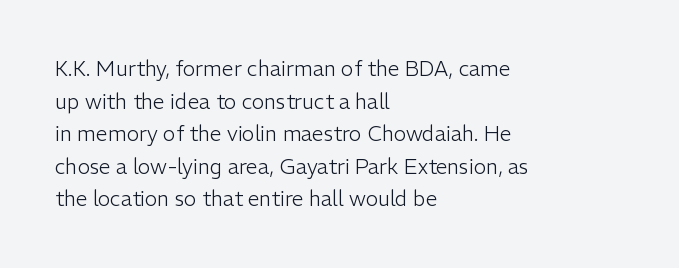
The axis of the letterforms is exactly vertical. Here the glyphs are tracked normally, forming tight word shapes. Descenders hang freely into open space. Line beginnings align vertically; line endings do not. The rows are spaced the way most documents space them.
